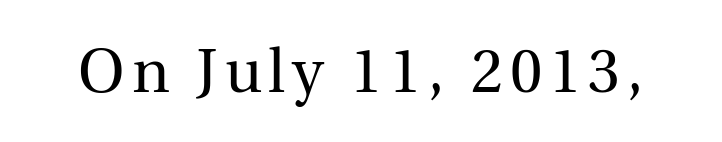
The image shows 61 px regular-weight serif type, upright; set not underlined; a medium x-height.
